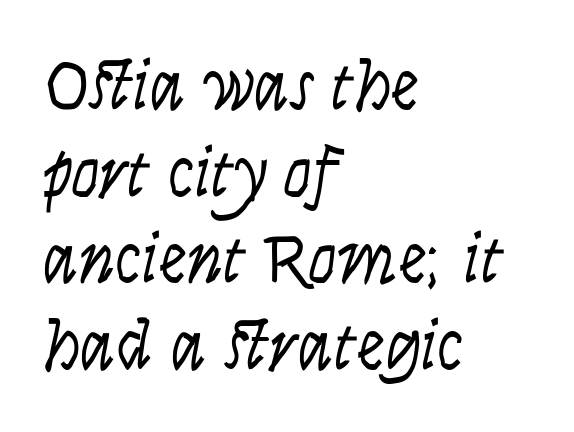
Nothing heavy about these letters — not bold at all. The letters sit at their default tracking, neither squeezed nor spread. Decoration check: the copy has no underline.
